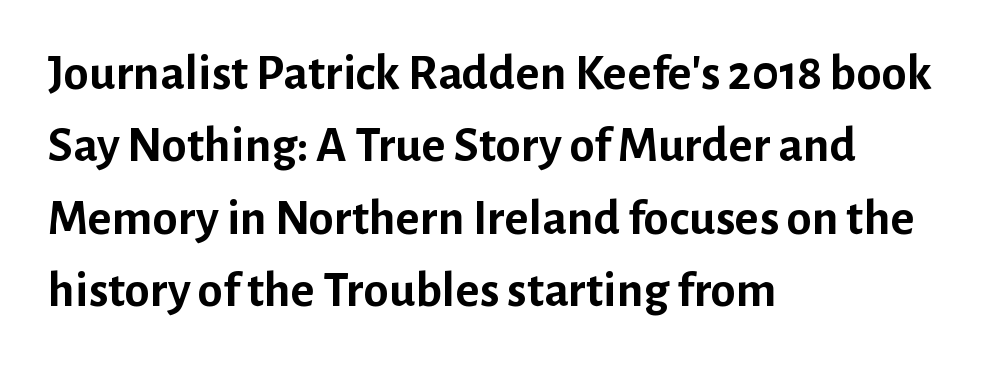
The image shows 51 px semibold sans-serif type, upright; set left-aligned, normal line spacing (1.42x), normal letter spacing, not underlined; low stroke contrast and a medium x-height.
